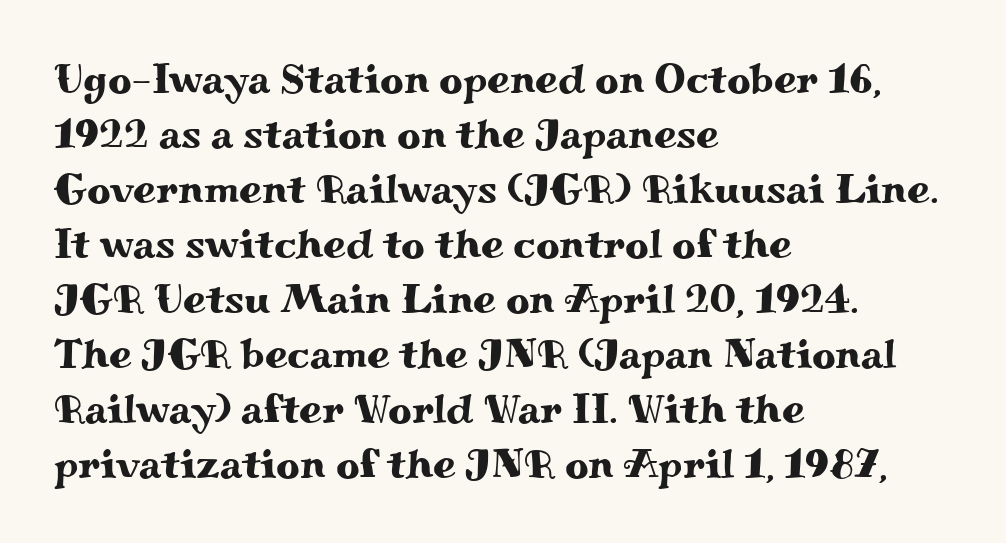
Q: Is the text italic (slanted)? A: No, it is upright.
Q: Is the typeface a serif or a sans-serif typeface? A: Serif.
Q: Is the text underlined? A: No.
Q: How is the paragraph aligned? A: Left-aligned.
Q: Is the spacing between letters normal or unusually wide? A: Normal.
Q: Is the spacing between lines tight, normal or loose? A: Normal.
Q: Width (condensed, normal, or wide)? A: Wide.
Q: Stroke contrast? A: Medium.
Q: x-height? A: Small.
Q: Monospaced? A: No.
